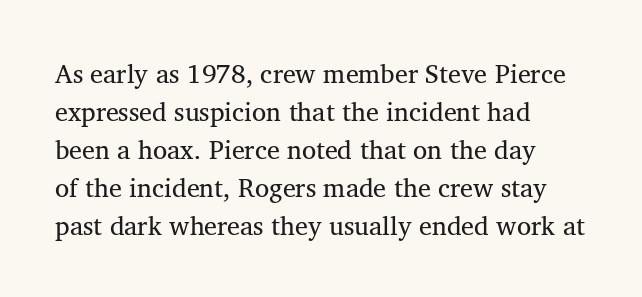
{"italic": "no", "bold": "no", "underline": "no", "align": "left", "line_spacing": "normal", "line_spacing_ratio": 1.46, "letter_spacing": "normal", "letter_spacing_em": 0.0, "glyph_px": 26}
